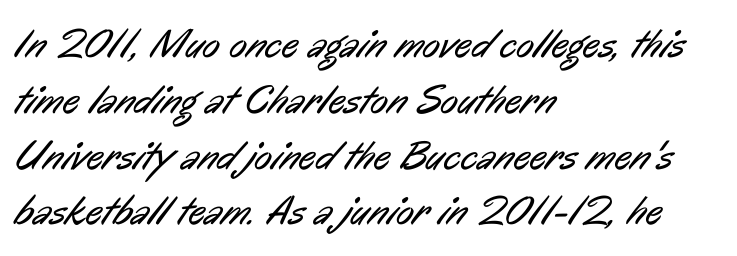
Summary of vertical rhythm: regular, with standard interline spacing. Honestly, the letter spacing is just normal — you wouldn't notice it. The text block is weighted toward the left margin, trailing off unevenly rightward. These lines are rendered in a variable-pitch font. Heft: none added — not bold. This is sans-serif lettering, the kind often seen on screens and signage.
